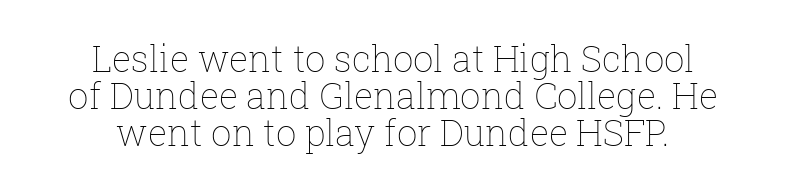
{"italic": "no", "bold": "no", "weight": "thin", "width": "normal", "stroke_contrast": "low", "x_height": "medium", "monospaced": "no", "underline": "no", "align": "center", "line_spacing": "tight", "line_spacing_ratio": 1.03, "letter_spacing": "normal", "letter_spacing_em": 0.0, "glyph_px": 36}
